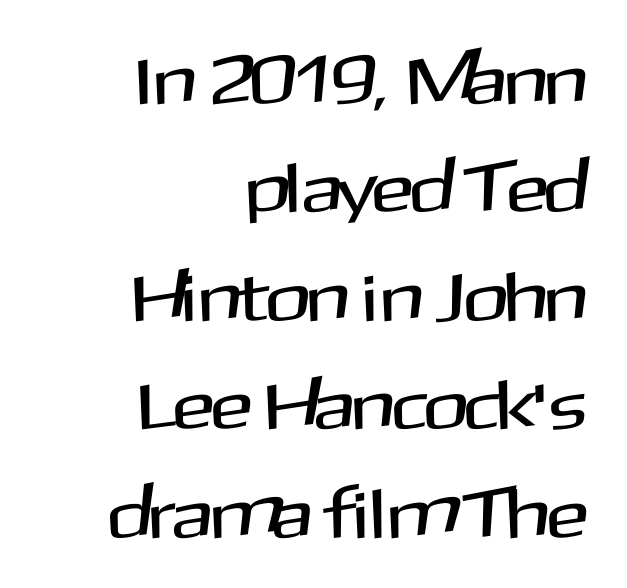
The image shows 70 px sans-serif type, upright; set right-aligned, normal line spacing (1.55x), normal letter spacing, not underlined; medium stroke contrast and a medium x-height.
